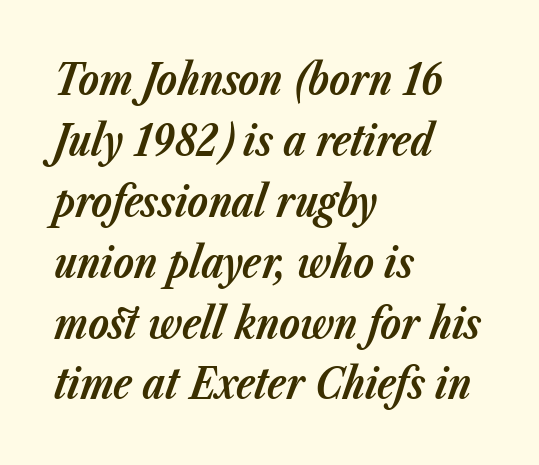
The image shows 42 px bold type, italic (leaning right); set left-aligned, normal line spacing (1.45x), normal letter spacing, not underlined; low stroke contrast and a medium x-height.
